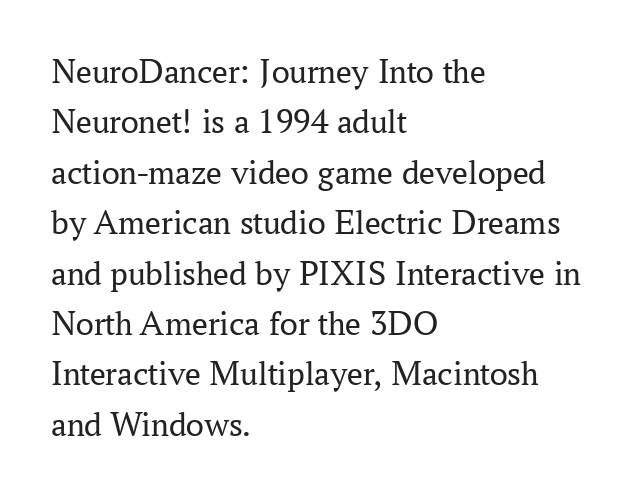
{"serif": "yes", "italic": "no", "bold": "no", "weight": "regular", "width": "normal", "stroke_contrast": "medium", "x_height": "medium", "monospaced": "no", "underline": "no", "align": "left", "line_spacing": "normal", "line_spacing_ratio": 1.44, "letter_spacing": "normal", "letter_spacing_em": 0.0, "glyph_px": 35}
